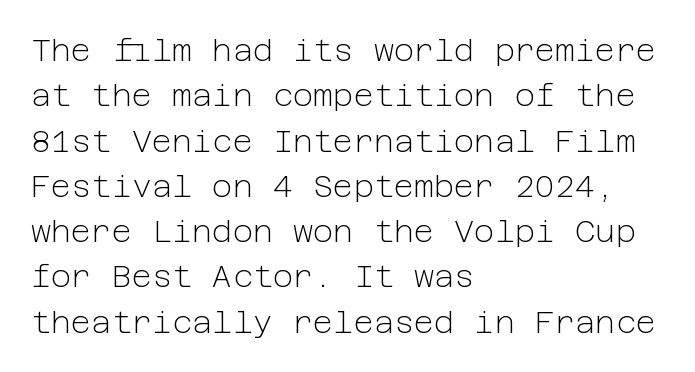
The vertical gap from one line to the next is medium. The type family on display is of the sans-serif kind. Vertical stems look standard width or narrower in stroke. The passage is arranged the way most books set body copy — flush left.
